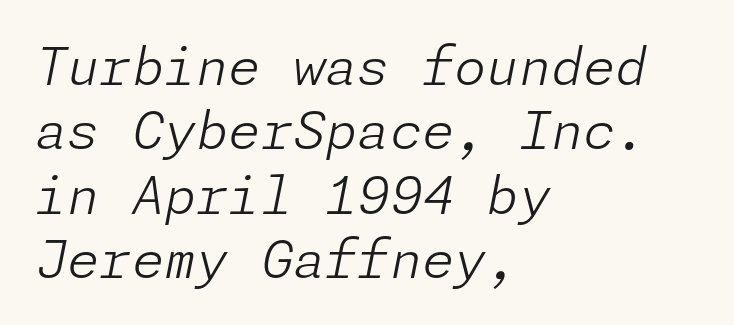
Q: Is the text bold? A: No.
Q: Is the text italic (slanted)? A: Yes, it leans right by about 11 degrees.
Q: Is the text underlined? A: No.
Q: How is the paragraph aligned? A: Left-aligned.
Q: Is the spacing between letters normal or unusually wide? A: Normal.
Q: Width (condensed, normal, or wide)? A: Normal.
Q: Stroke contrast? A: Low.
Q: x-height? A: Medium.
